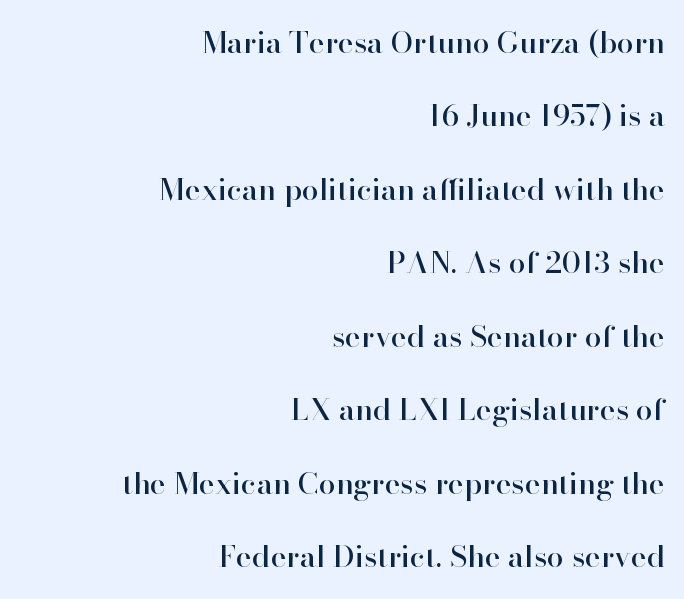
Q: Is the text italic (slanted)? A: No, it is upright.
Q: Is the typeface a serif or a sans-serif typeface? A: Serif.
Q: Is the text underlined? A: No.
Q: How is the paragraph aligned? A: Right-aligned.
Q: Is the spacing between letters normal or unusually wide? A: Normal.
Q: Is the spacing between lines tight, normal or loose? A: Loose.
Q: Width (condensed, normal, or wide)? A: Normal.
Q: Stroke contrast? A: High.
Q: x-height? A: Small.
Q: Monospaced? A: No.
